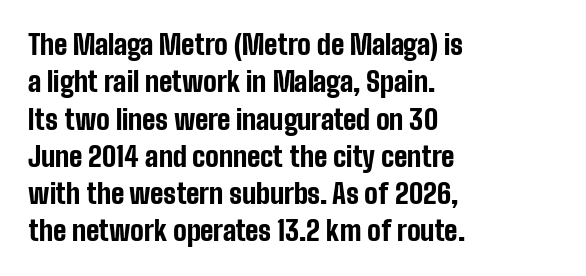
The image shows 27 px bold type, upright; set left-aligned, normal line spacing (1.38x), normal letter spacing, not underlined.
